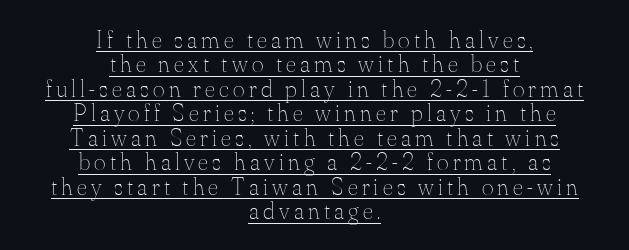
{"italic": "no", "bold": "no", "underline": "yes", "align": "center", "line_spacing": "tight", "line_spacing_ratio": 0.98, "glyph_px": 25}
